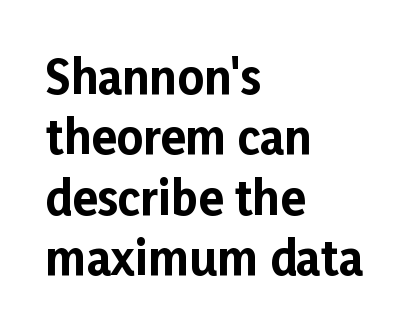
Q: Is the text bold? A: Yes.
Q: Is the text italic (slanted)? A: No, it is upright.
Q: Is the typeface a serif or a sans-serif typeface? A: Sans-serif.
Q: Is the text underlined? A: No.
Q: How is the paragraph aligned? A: Left-aligned.
Q: Is the spacing between letters normal or unusually wide? A: Normal.
Q: Is the spacing between lines tight, normal or loose? A: Normal.
Q: Width (condensed, normal, or wide)? A: Normal.
Q: Stroke contrast? A: Low.
Q: x-height? A: Medium.
Q: Monospaced? A: No.
